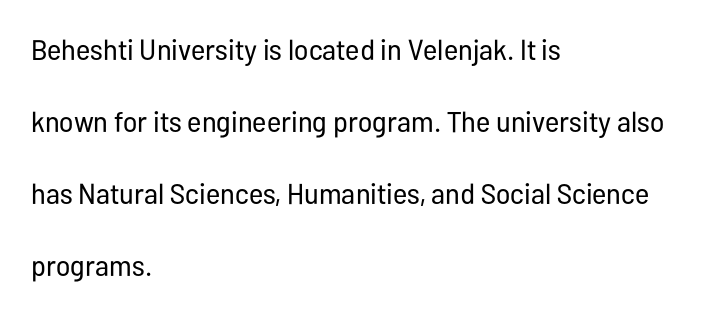
The line-height multiplier appears high, well above default. This is the regular roman posture of the typeface. Line starts are locked; line ends wander. A typesetter would label this face a sans. The characters are drawn with everyday or finer stroke widths.
